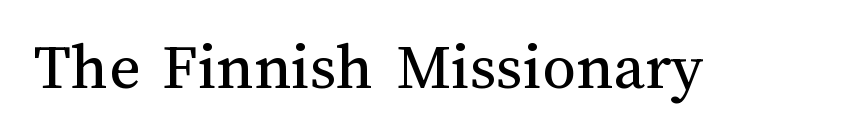
Tracking value appears to be zero — textbook default spacing. The strip under each line holds only bare page. The cut favours lightness, reaching ordinary text weight at its darkest. The passage shown is typed in a proportional face where columns would drift.
